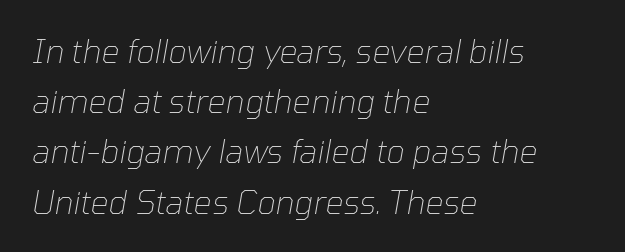
A bare baseline throughout the passage. What's the leading like? Ordinary, nothing unusual. This sample has the flowing, uneven cadence of proportional lettering. Honestly, the letter spacing is just normal — you wouldn't notice it.
